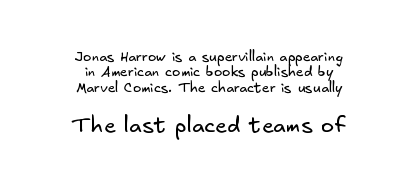
{"bold": "no", "underline": "no", "align": "center", "line_spacing": "tight", "line_spacing_ratio": 1.1, "letter_spacing": "normal", "letter_spacing_em": 0.0, "larger_block": "second", "size_ratio": 1.57, "glyph_px": 22}
